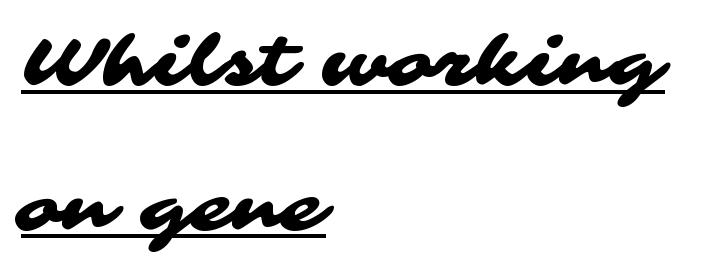
The image shows 68 px wide sans-serif type; set left-aligned, loose line spacing (2.13x), normal letter spacing, underlined; medium stroke contrast and a medium x-height.
